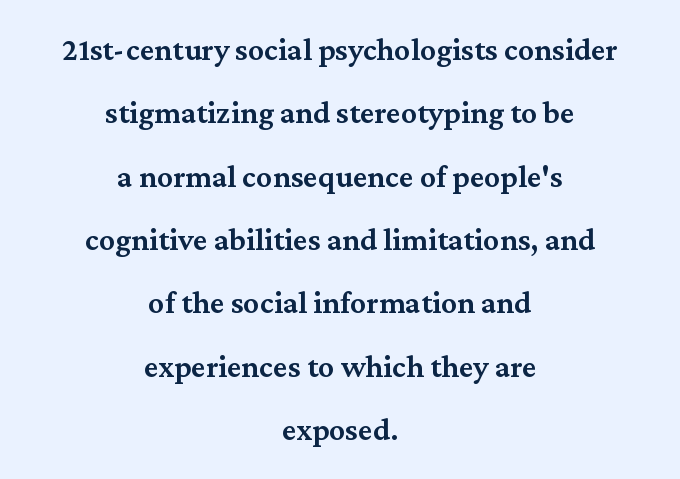
I'd describe the lettering as semibold — firm but not a full bold. The type family on display is of the serif kind. Character widths vary here, with narrow letters taking less room than wide ones. Quick note: not italic, upright. Spacing between characters is what you'd get straight out of the box. The rendering uses a large line-height, opening up the rows.
